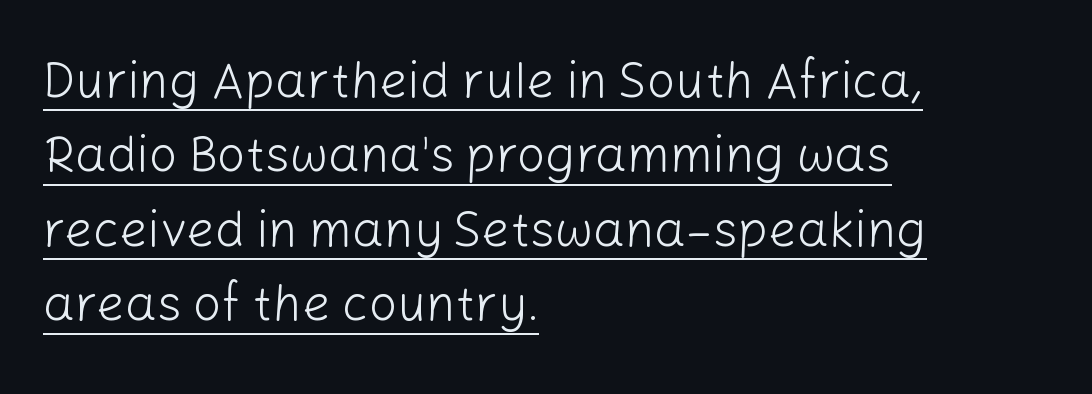
The image shows 50 px light sans-serif type, upright; set left-aligned, normal line spacing (1.49x), normal letter spacing, underlined; low stroke contrast and a medium x-height.
